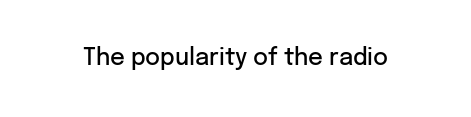
{"italic": "no", "bold": "semi", "underline": "no", "letter_spacing": "normal", "letter_spacing_em": 0.0, "glyph_px": 23}
